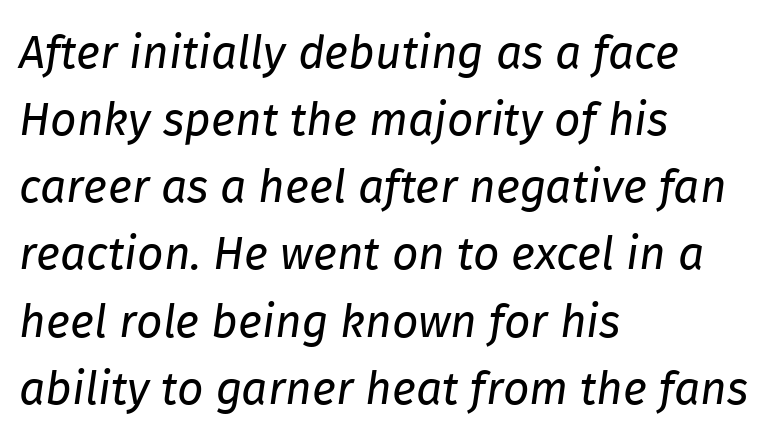
Is the block centered? No — it sits flush against the left margin. Glance below the letters and you will spot only blank space. Slant detected: the letters are inclined. Vertically, the passage feels balanced, rows spaced as you'd expect. Is the type heavy? It reads as light-to-regular instead. This sample has the flowing, uneven cadence of proportional lettering.
